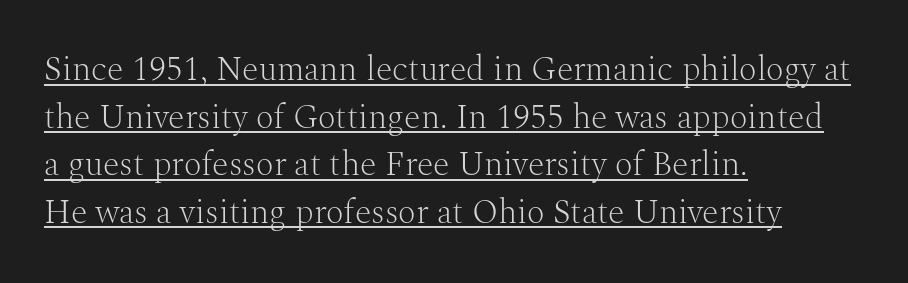
Q: Is the text bold? A: No.
Q: Is the text italic (slanted)? A: No, it is upright.
Q: Is the typeface a serif or a sans-serif typeface? A: Serif.
Q: Is the text underlined? A: Yes.
Q: How is the paragraph aligned? A: Left-aligned.
Q: Is the spacing between letters normal or unusually wide? A: Normal.
Q: Is the spacing between lines tight, normal or loose? A: Normal.
Q: Width (condensed, normal, or wide)? A: Normal.
Q: Stroke contrast? A: Medium.
Q: x-height? A: Medium.
Q: Monospaced? A: No.
